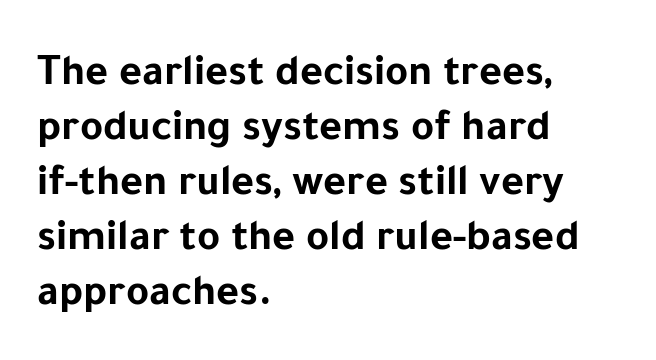
Each word holds together tightly as a unit, with standard inter-letter gaps. Unlike italic type, these characters show no tilt at all. You could not count columns in this text — the font is proportionally spaced. Casual observation: everything's shoved over to the left.
